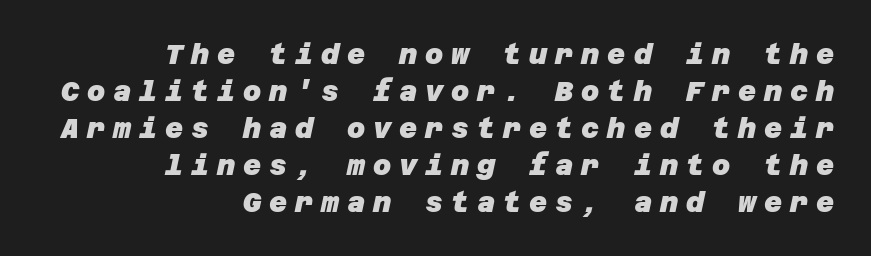
Leftover space on each line is placed entirely before the opening word. Between one letter and the next there's a generous, obvious gap. Reading down the column, the eye jumps a familiar distance to each next line. No word sits above an underline. Look at the stroke-to-counter ratio: heavy, a bold. Regarding serifs, this sample does without them.
